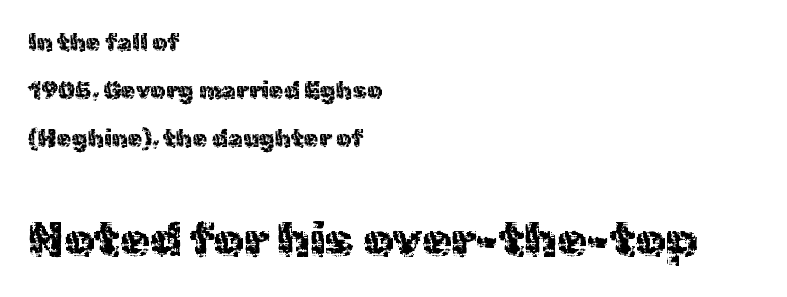
Here the glyphs are tracked normally, forming tight word shapes. The text block is weighted toward the left margin, trailing off unevenly rightward. Is this a fixed-width face? No — the glyphs have proportional, varying widths. Is there much room between lines? Yes — plenty of vertical air separates them. Typographically, this falls in the sans-serif category.
